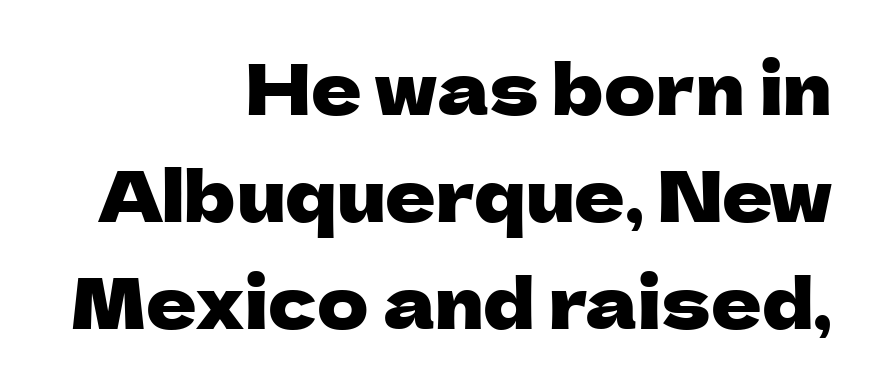
Q: Is the text italic (slanted)? A: No, it is upright.
Q: Is the typeface a serif or a sans-serif typeface? A: Sans-serif.
Q: Is the text underlined? A: No.
Q: How is the paragraph aligned? A: Right-aligned.
Q: Is the spacing between letters normal or unusually wide? A: Normal.
Q: Is the spacing between lines tight, normal or loose? A: Normal.
Q: Width (condensed, normal, or wide)? A: Normal.
Q: Stroke contrast? A: Low.
Q: x-height? A: Medium.
Q: Monospaced? A: No.
